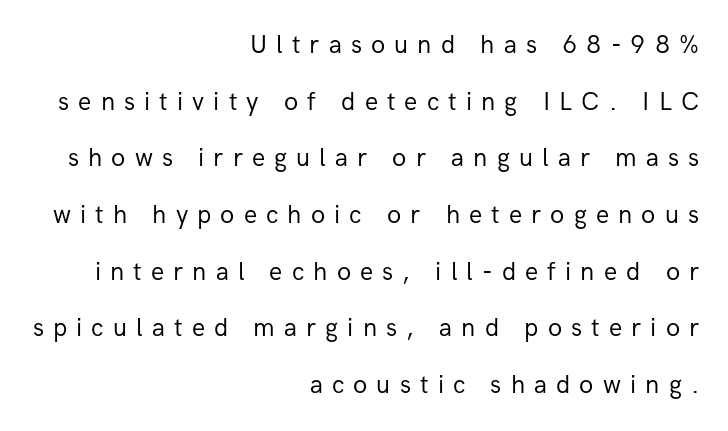
Q: Is the text bold? A: No.
Q: Is the text italic (slanted)? A: No, it is upright.
Q: Is the text underlined? A: No.
Q: How is the paragraph aligned? A: Right-aligned.
Q: Is the spacing between letters normal or unusually wide? A: Unusually wide.
Q: Is the spacing between lines tight, normal or loose? A: Loose.
